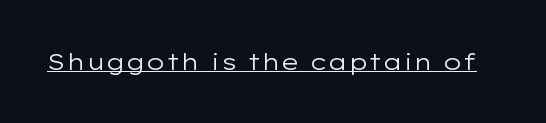
Q: Is the text bold? A: No.
Q: Is the text italic (slanted)? A: No, it is upright.
Q: Is the text underlined? A: Yes.
Q: Is the spacing between letters normal or unusually wide? A: Normal.
